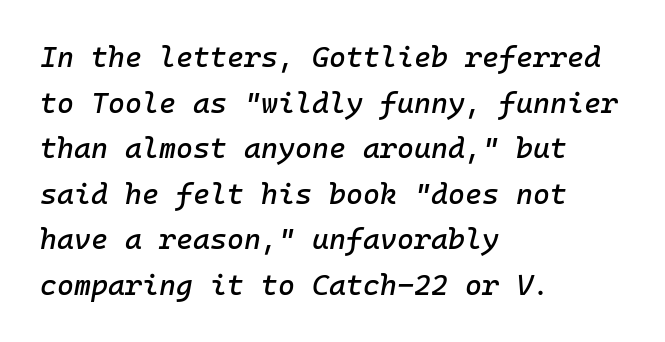
Q: Is the text italic (slanted)? A: Yes, it leans right by about 10 degrees.
Q: Is the text underlined? A: No.
Q: How is the paragraph aligned? A: Left-aligned.
Q: Is the spacing between letters normal or unusually wide? A: Normal.
Q: Is the spacing between lines tight, normal or loose? A: Normal.
Q: Width (condensed, normal, or wide)? A: Normal.
Q: Stroke contrast? A: Low.
Q: x-height? A: Medium.
Q: Monospaced? A: Yes.
